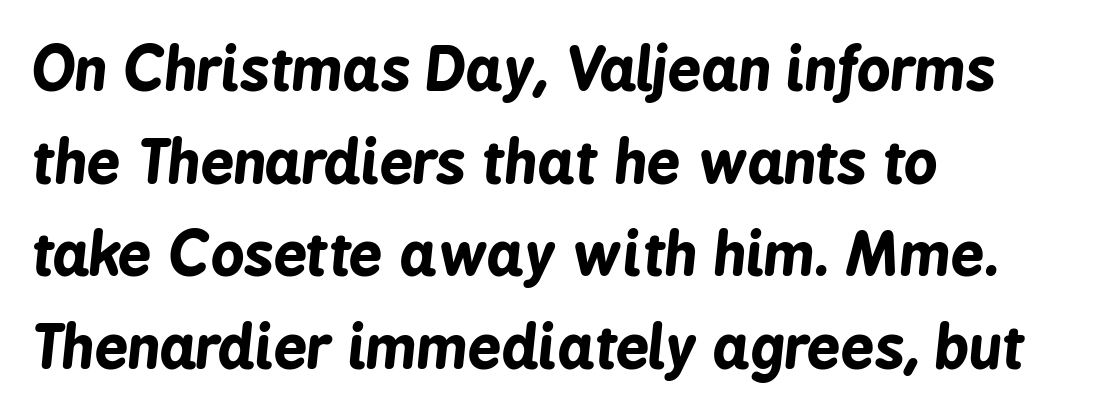
Q: Is the text bold? A: Yes.
Q: Is the text italic (slanted)? A: Yes, it leans right by about 6 degrees.
Q: Is the text underlined? A: No.
Q: How is the paragraph aligned? A: Left-aligned.
Q: Is the spacing between letters normal or unusually wide? A: Normal.
Q: Is the spacing between lines tight, normal or loose? A: Normal.
Q: Width (condensed, normal, or wide)? A: Condensed.
Q: Stroke contrast? A: Low.
Q: x-height? A: Medium.
Q: Monospaced? A: No.
